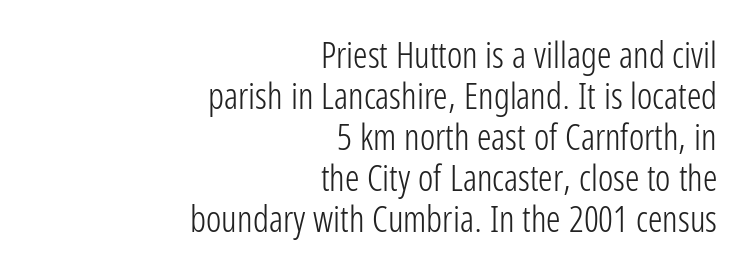
The image shows 36 px light, condensed sans-serif type, upright; set right-aligned, tight line spacing (1.14x), normal letter spacing, not underlined; low stroke contrast and a medium x-height.
